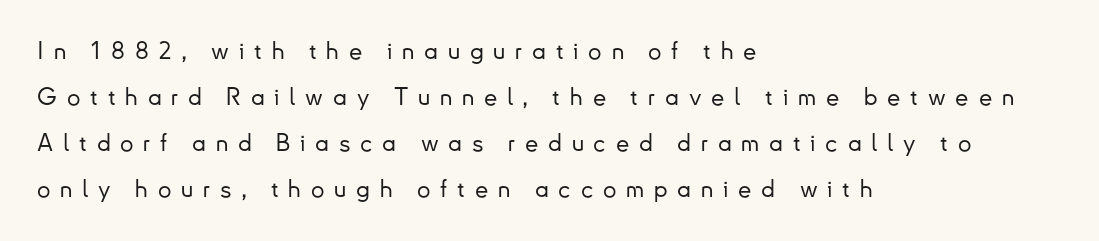
The image shows 24 px text type, upright; set left-aligned, loose line spacing (1.92x), unusually wide letter spacing (+0.41 em), not underlined.
